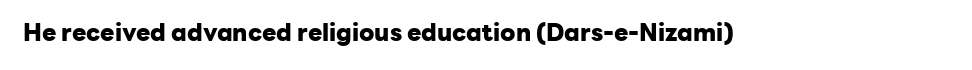
Q: Is the text bold? A: Yes.
Q: Is the text italic (slanted)? A: No, it is upright.
Q: Is the text underlined? A: No.
Q: Is the spacing between letters normal or unusually wide? A: Normal.
